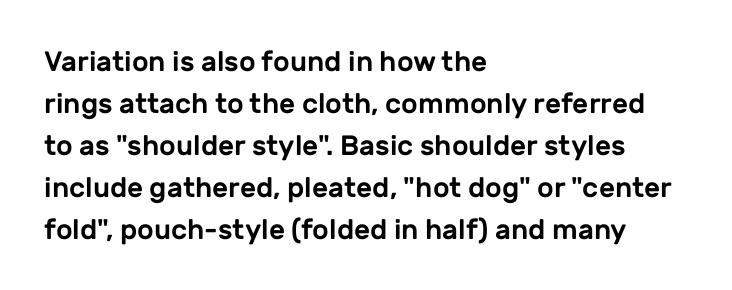
This is sans-serif lettering, the kind often seen on screens and signage. Summary of vertical rhythm: regular, with standard interline spacing. Note the varied advance widths — an 'i' is clearly narrower than an 'm'. Students, note that the glyphs here touch the page at normal intervals. No italicization has been applied; the sample stays upright.
